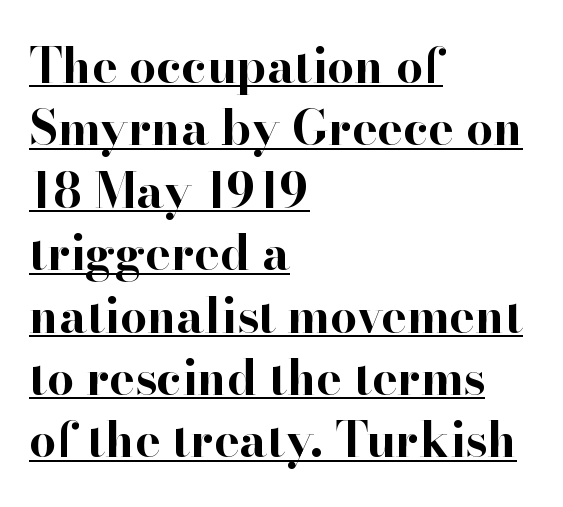
{"serif": "yes", "italic": "no", "bold": "yes", "weight": "bold", "width": "normal", "stroke_contrast": "high", "x_height": "small", "monospaced": "no", "underline": "yes", "align": "left", "line_spacing": "normal", "line_spacing_ratio": 1.3, "letter_spacing": "normal", "letter_spacing_em": 0.0, "glyph_px": 48}
